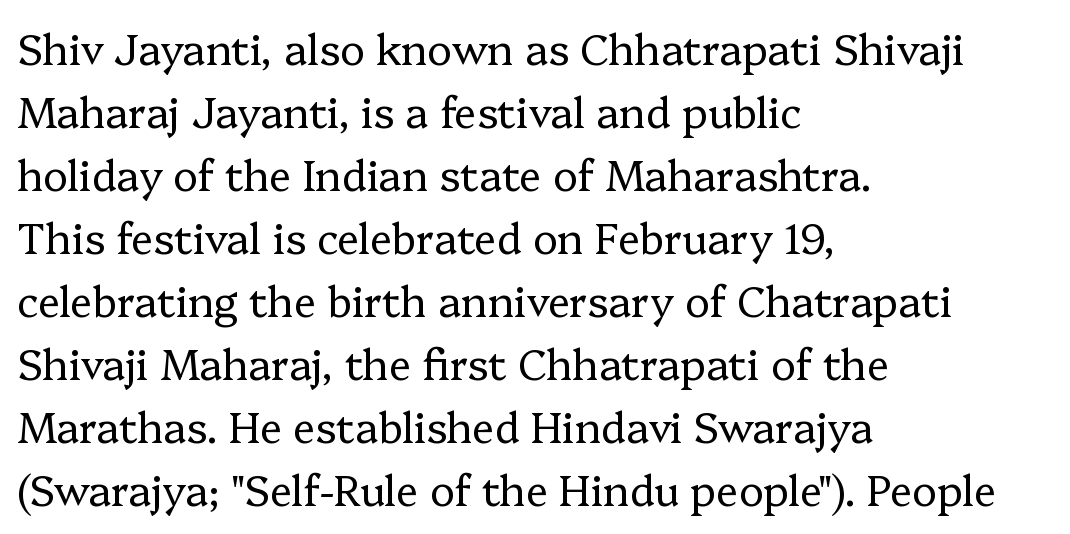
{"serif": "yes", "italic": "no", "bold": "no", "weight": "regular", "width": "normal", "stroke_contrast": "low", "x_height": "medium", "monospaced": "no", "underline": "no", "align": "left", "line_spacing": "normal", "line_spacing_ratio": 1.5, "letter_spacing": "normal", "letter_spacing_em": 0.0, "glyph_px": 42}
